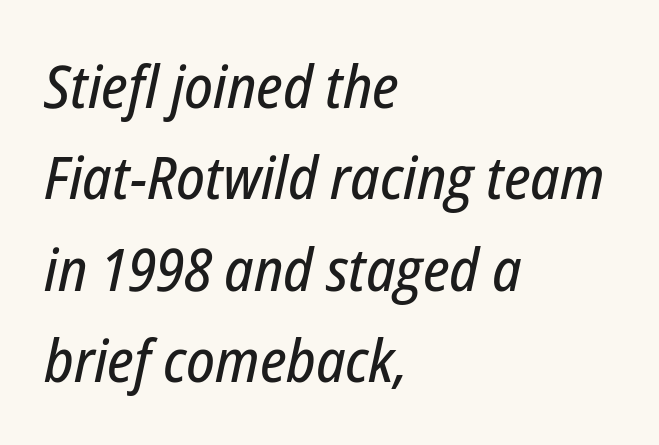
Q: Is the text italic (slanted)? A: Yes, it leans right by about 12 degrees.
Q: Is the text underlined? A: No.
Q: How is the paragraph aligned? A: Left-aligned.
Q: Is the spacing between letters normal or unusually wide? A: Normal.
Q: Is the spacing between lines tight, normal or loose? A: Normal.
Q: Width (condensed, normal, or wide)? A: Condensed.
Q: Stroke contrast? A: Low.
Q: x-height? A: Medium.
Q: Monospaced? A: No.
